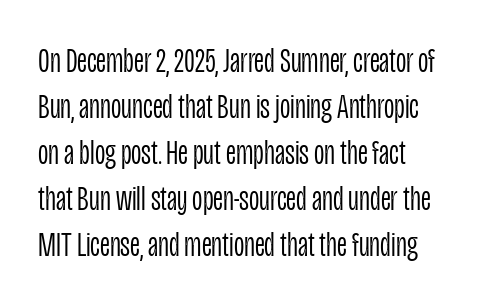
The image shows 36 px light, condensed sans-serif type, upright; set normal line spacing (1.28x), normal letter spacing, not underlined; low stroke contrast and a large x-height.
